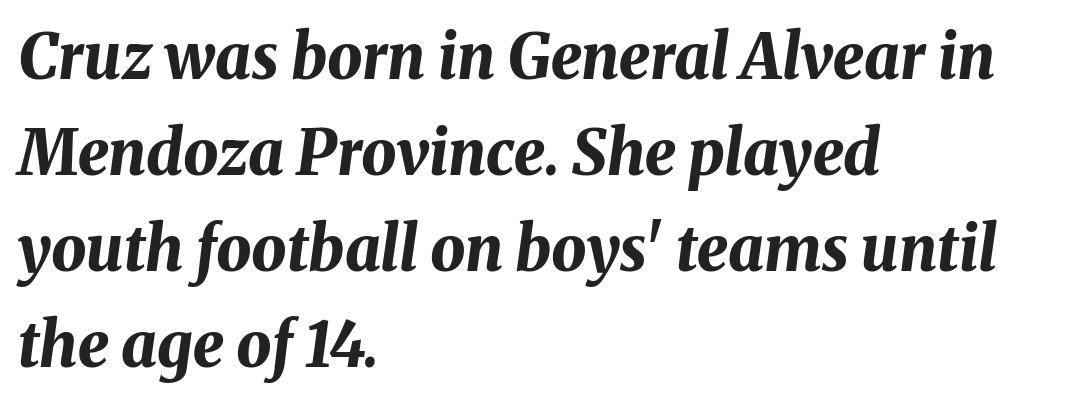
Q: Is the text bold? A: Yes.
Q: Is the text italic (slanted)? A: Yes, it leans right by about 8 degrees.
Q: Is the text underlined? A: No.
Q: How is the paragraph aligned? A: Left-aligned.
Q: Is the spacing between letters normal or unusually wide? A: Normal.
Q: Is the spacing between lines tight, normal or loose? A: Normal.
Q: Width (condensed, normal, or wide)? A: Normal.
Q: Stroke contrast? A: Medium.
Q: x-height? A: Medium.
Q: Monospaced? A: No.
